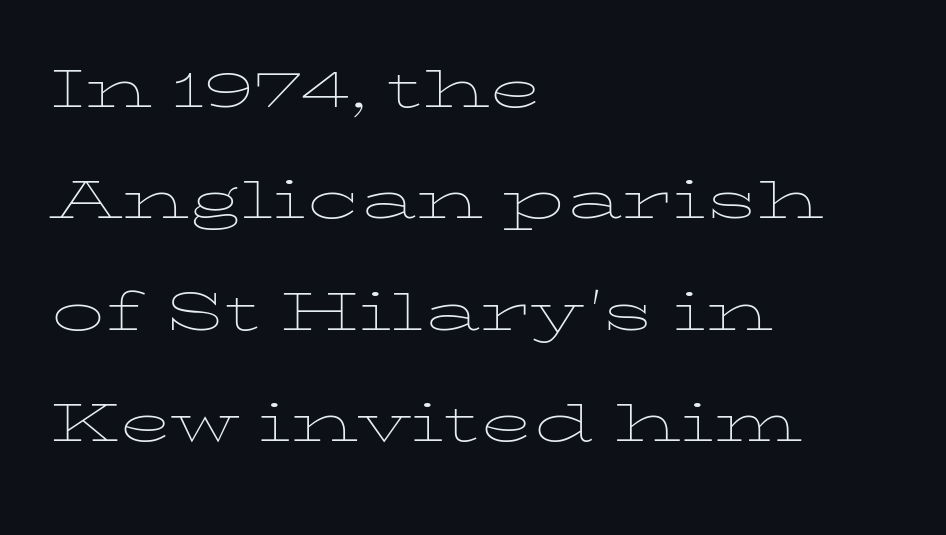
Compared with a centered layout, this one pins lines to the left instead. The letters stand upright; this is a roman face. The strokes carry an ordinary text weight at most. These lines are rendered in a variable-pitch font. How would I describe the line gaps? Plain and ordinary. In terms of letterspacing, this is plain default setting.
